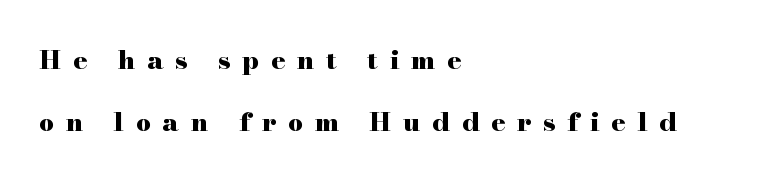
Q: Is the text bold? A: Yes.
Q: Is the text italic (slanted)? A: No, it is upright.
Q: Is the text underlined? A: No.
Q: How is the paragraph aligned? A: Left-aligned.
Q: Is the spacing between letters normal or unusually wide? A: Unusually wide.
Q: Is the spacing between lines tight, normal or loose? A: Loose.
